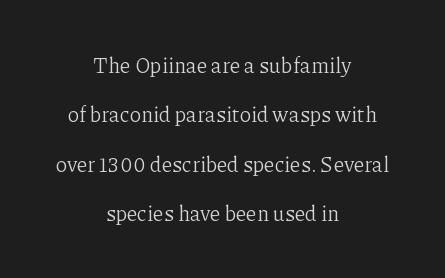
{"italic": "no", "bold": "no", "underline": "no", "align": "center", "line_spacing": "loose", "line_spacing_ratio": 2.35, "letter_spacing": "normal", "letter_spacing_em": 0.0, "glyph_px": 21}
